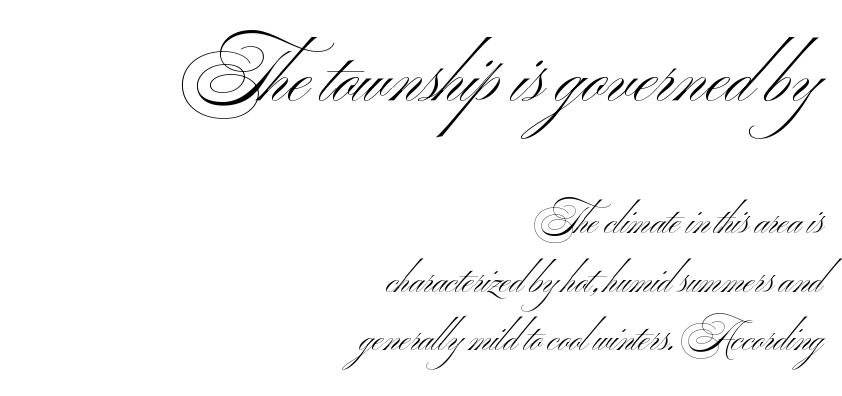
{"serif": "no", "bold": "no", "weight": "light", "width": "wide", "stroke_contrast": "medium", "x_height": "small", "monospaced": "no", "underline": "no", "align": "right", "line_spacing": "normal", "line_spacing_ratio": 1.62, "letter_spacing": "normal", "letter_spacing_em": 0.0, "larger_block": "first", "size_ratio": 2.0, "glyph_px": 72}
